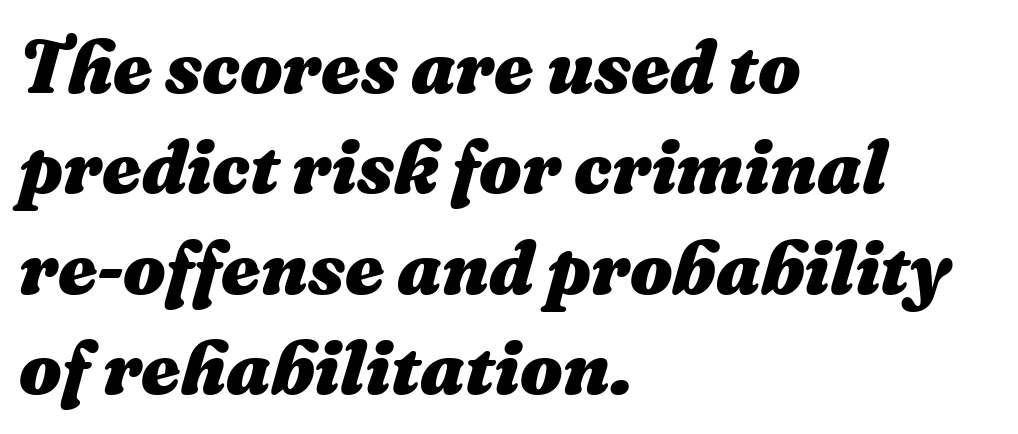
The image shows 75 px heavy type, italic (leaning right); set left-aligned, normal line spacing (1.34x), normal letter spacing, not underlined; medium stroke contrast and a medium x-height.
